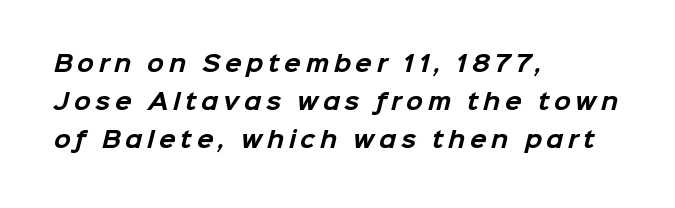
The image shows 22 px bold type; set left-aligned, line spacing 1.73x, unusually wide letter spacing (+0.21 em), not underlined.
